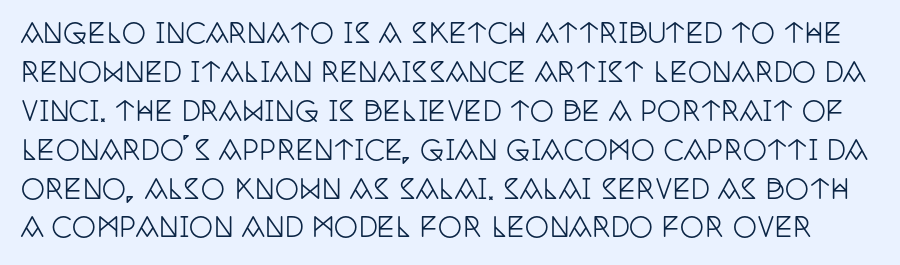
The image shows 27 px text type, upright; set normal line spacing (1.44x), normal letter spacing, not underlined.
